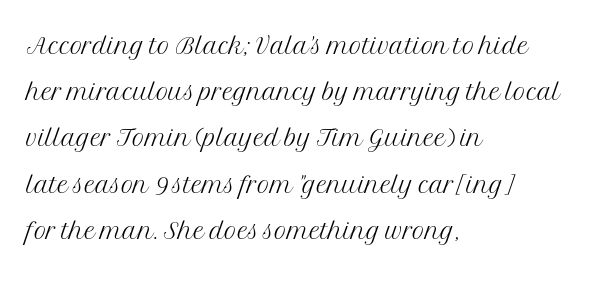
{"serif": "yes", "bold": "no", "weight": "light", "width": "normal", "stroke_contrast": "medium", "x_height": "medium", "monospaced": "no", "underline": "no", "align": "left", "line_spacing": "normal", "line_spacing_ratio": 1.36, "letter_spacing": "normal", "letter_spacing_em": 0.0, "glyph_px": 34}
